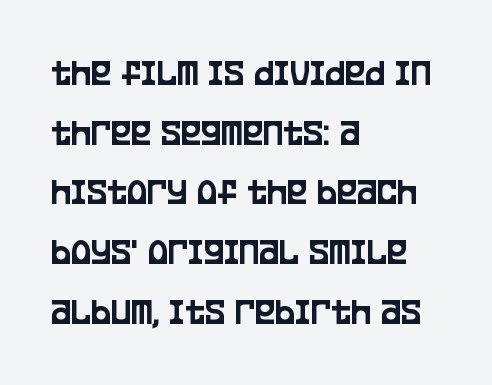
Is this a sans? Yes — the strokes have no serifs. Descenders hang freely into open space. Proportional: the letters do not fall into vertical columns. Rendered with straight, roman letterforms. Does the leading feel generous? No, just average. Line starts are locked; line ends wander.
